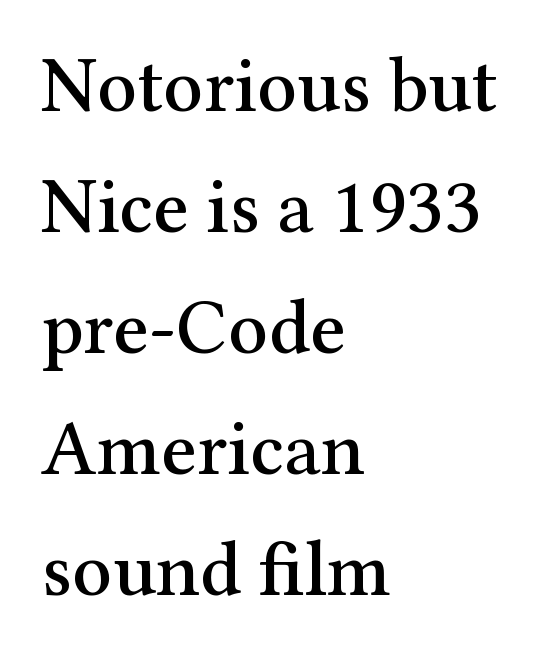
The image shows 78 px serif type, upright; set left-aligned, normal line spacing (1.55x), normal letter spacing, not underlined; medium stroke contrast and a medium x-height.
